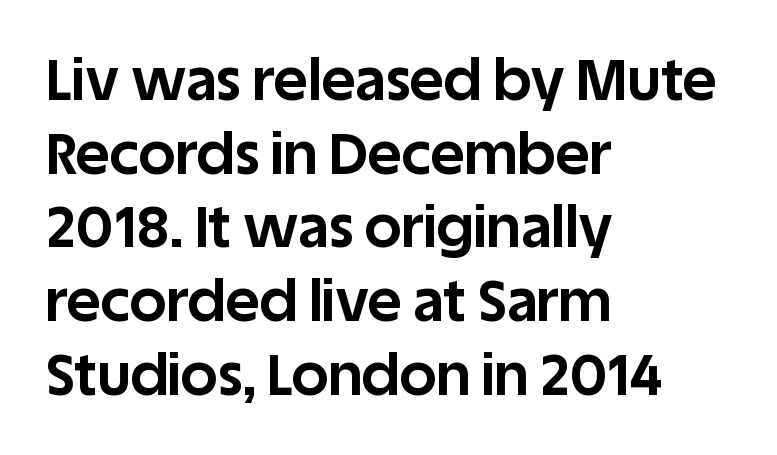
Q: Is the text bold? A: Yes.
Q: Is the text italic (slanted)? A: No, it is upright.
Q: Is the typeface a serif or a sans-serif typeface? A: Sans-serif.
Q: Is the text underlined? A: No.
Q: How is the paragraph aligned? A: Left-aligned.
Q: Is the spacing between letters normal or unusually wide? A: Normal.
Q: Is the spacing between lines tight, normal or loose? A: Normal.
Q: Width (condensed, normal, or wide)? A: Normal.
Q: Stroke contrast? A: Low.
Q: x-height? A: Large.
Q: Monospaced? A: No.
